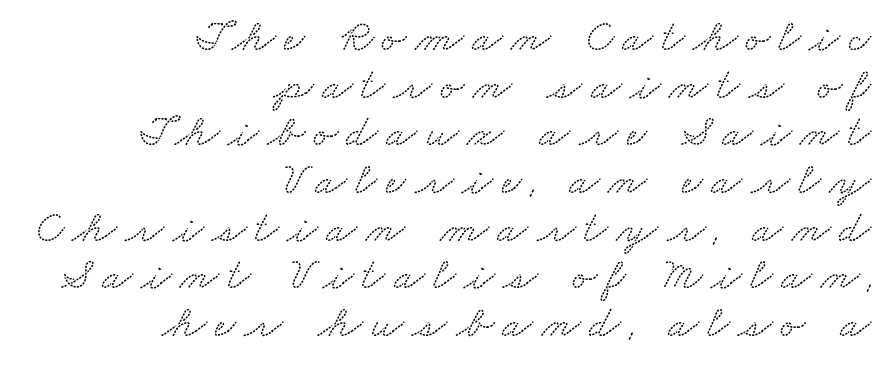
Typographically, this falls in the serif category. The zone under the glyphs is completely vacant. Successive baselines arrive quickly, one right under another. Each letter keeps its own natural width here, so spacing adapts to shape.
